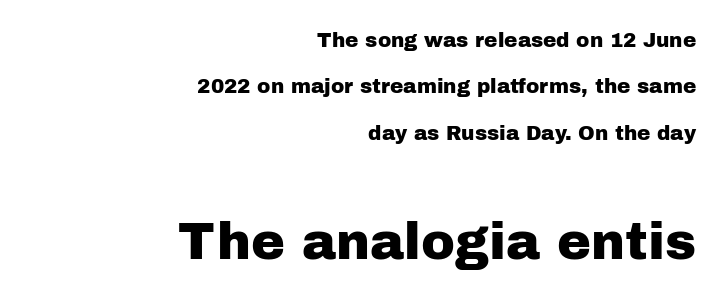
{"serif": "no", "italic": "no", "width": "normal", "stroke_contrast": "low", "x_height": "medium", "monospaced": "no", "underline": "no", "align": "right", "line_spacing": "loose", "line_spacing_ratio": 2.32, "letter_spacing": "normal", "letter_spacing_em": 0.0, "larger_block": "second", "size_ratio": 2.55, "glyph_px": 51}
